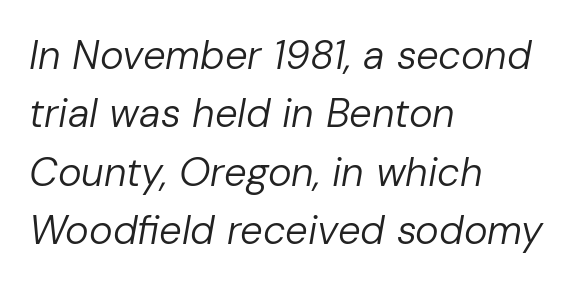
The image shows 40 px regular-weight type, italic (leaning right); set left-aligned, normal line spacing (1.46x), normal letter spacing, not underlined; low stroke contrast and a medium x-height.
